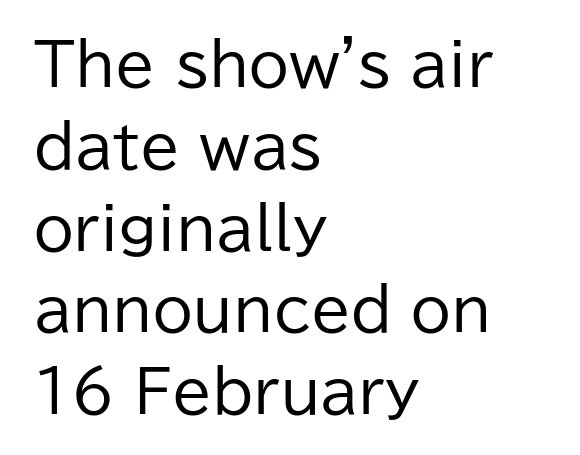
Q: Is the text bold? A: No.
Q: Is the text italic (slanted)? A: No, it is upright.
Q: Is the typeface a serif or a sans-serif typeface? A: Sans-serif.
Q: Is the text underlined? A: No.
Q: How is the paragraph aligned? A: Left-aligned.
Q: Is the spacing between letters normal or unusually wide? A: Normal.
Q: Is the spacing between lines tight, normal or loose? A: Normal.
Q: Width (condensed, normal, or wide)? A: Normal.
Q: Stroke contrast? A: Low.
Q: x-height? A: Medium.
Q: Monospaced? A: No.
